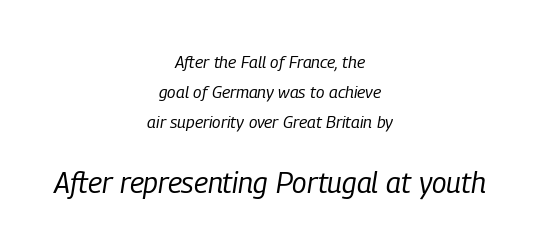
The image shows 29 px regular-weight, condensed type, italic (leaning right); set centered, line spacing 1.77x, normal letter spacing, not underlined; the second (bottom) block is 1.71x larger; low stroke contrast and a medium x-height.
